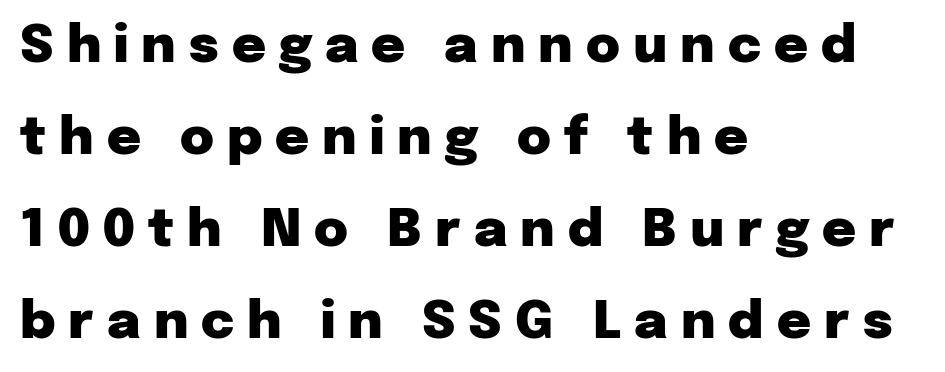
Does the type have serifs? No, each stem ends abruptly. Rendered with straight, roman letterforms. Characters follow at a spacing far wider than the type designer built in. Typeset ragged right — the left edge is the straight one. Do the characters align in a grid? No, the font is proportional.
